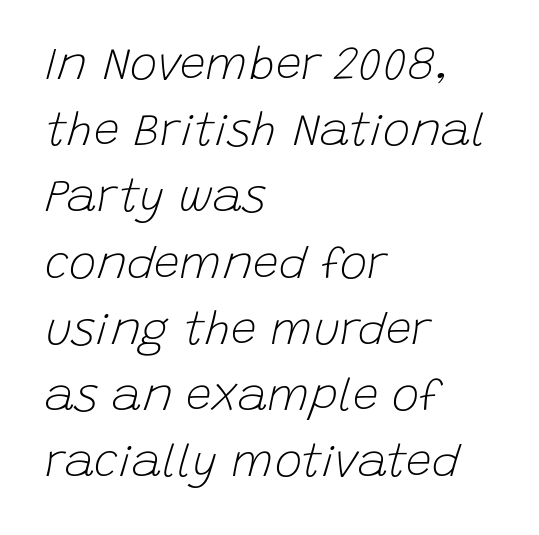
The image shows 46 px light type, italic (leaning right); set left-aligned, normal line spacing (1.44x), normal letter spacing, not underlined; low stroke contrast and a large x-height.
